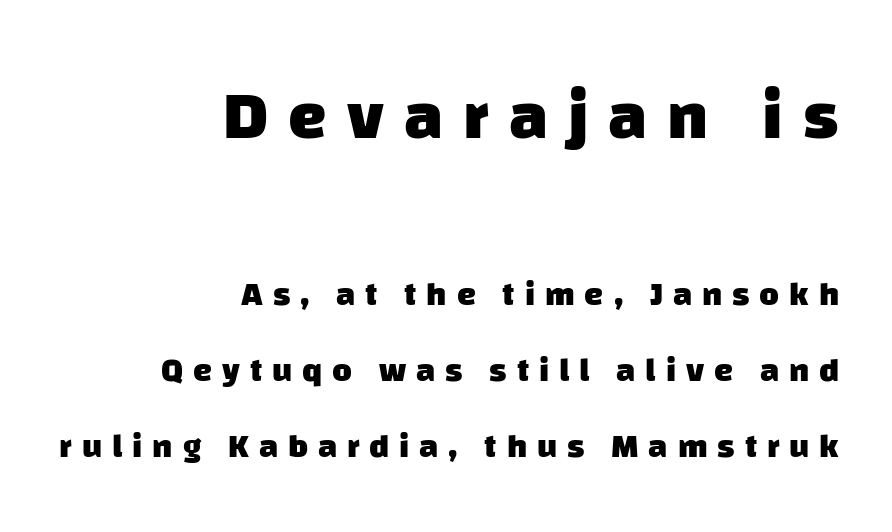
Q: Is the text bold? A: Yes.
Q: Is the typeface a serif or a sans-serif typeface? A: Sans-serif.
Q: Is the text underlined? A: No.
Q: How is the paragraph aligned? A: Right-aligned.
Q: Is the spacing between letters normal or unusually wide? A: Unusually wide.
Q: Is the spacing between lines tight, normal or loose? A: Loose.
Q: Which block of text is set in a larger size, the first (top) or the second (bottom)? A: The first (top) one.
Q: Width (condensed, normal, or wide)? A: Normal.
Q: Stroke contrast? A: Low.
Q: x-height? A: Large.
Q: Monospaced? A: No.
